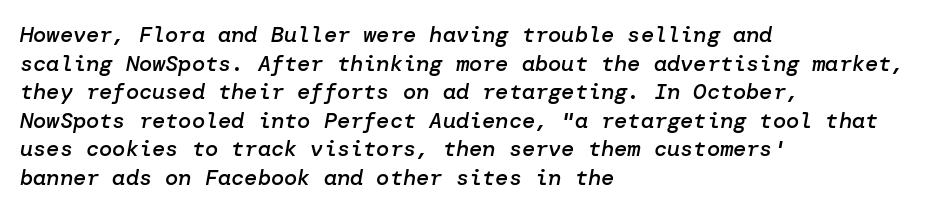
{"italic": "yes", "lean": "right", "slant_degrees": 10, "bold": "semi", "underline": "no", "align": "left", "line_spacing": "normal", "line_spacing_ratio": 1.3, "letter_spacing": "normal", "letter_spacing_em": 0.0, "glyph_px": 22}
